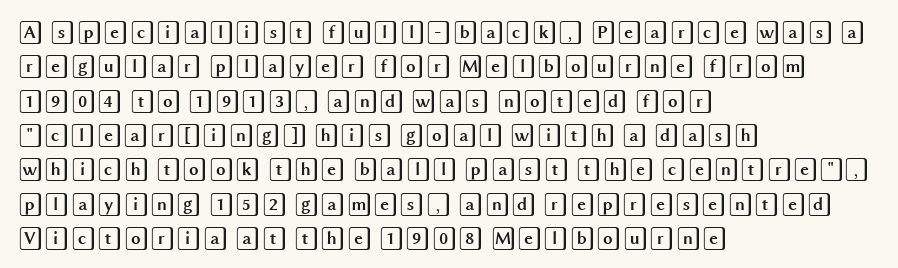
Q: Is the text italic (slanted)? A: No, it is upright.
Q: Is the text underlined? A: No.
Q: How is the paragraph aligned? A: Left-aligned.
Q: Is the spacing between letters normal or unusually wide? A: Normal.
Q: Is the spacing between lines tight, normal or loose? A: Normal.
